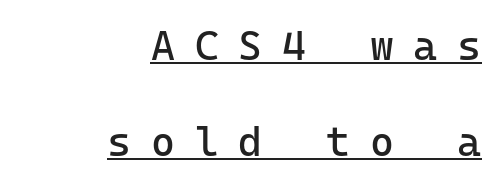
{"serif": "no", "italic": "no", "bold": "no", "weight": "regular", "width": "normal", "stroke_contrast": "low", "x_height": "medium", "monospaced": "yes", "underline": "yes", "align": "right", "line_spacing": "loose", "line_spacing_ratio": 2.34, "letter_spacing": "wide", "letter_spacing_em": 0.48, "glyph_px": 41}
